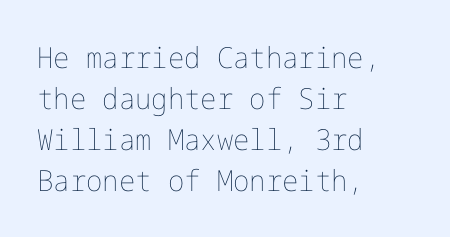
Q: Is the text bold? A: No.
Q: Is the text italic (slanted)? A: No, it is upright.
Q: Is the text underlined? A: No.
Q: How is the paragraph aligned? A: Left-aligned.
Q: Is the spacing between letters normal or unusually wide? A: Normal.
Q: Is the spacing between lines tight, normal or loose? A: Normal.
Q: Width (condensed, normal, or wide)? A: Normal.
Q: Stroke contrast? A: Low.
Q: x-height? A: Medium.
